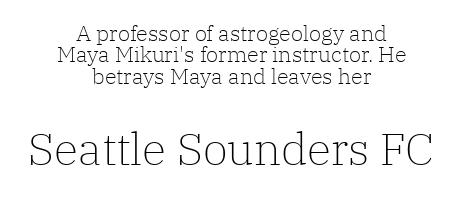
The image shows 45 px light serif type, upright; set centered, tight line spacing (0.97x), normal letter spacing, not underlined; the second (bottom) block is 2.05x larger; low stroke contrast and a medium x-height.
